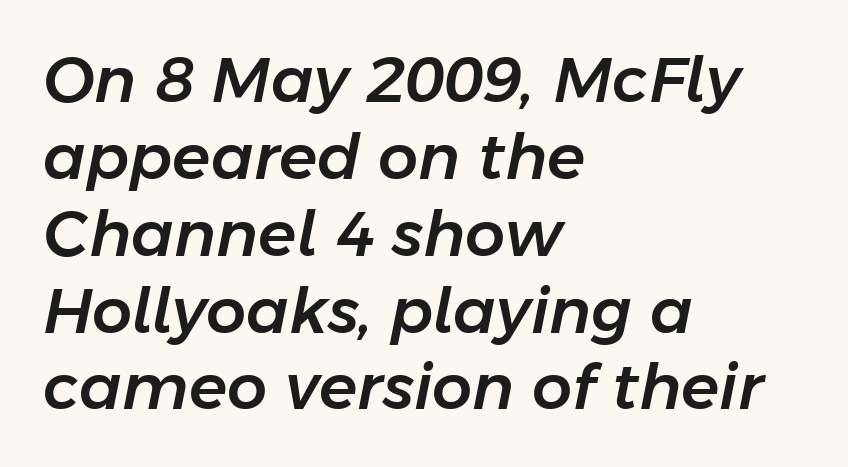
You could not count columns in this text — the font is proportionally spaced. The lines in this sample share a left origin and differ only in where they stop. The foot of each line stays bare and open. Nobody touched the tracking dial on this one.
